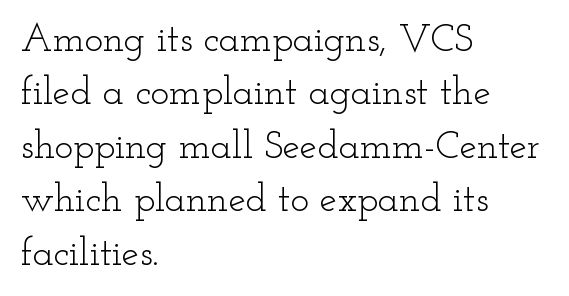
The image shows 39 px light, wide serif type, upright; set left-aligned, normal line spacing (1.37x), normal letter spacing, not underlined; low stroke contrast and a small x-height.
